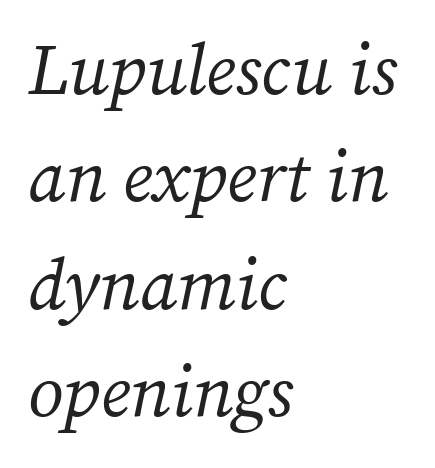
{"serif": "yes", "italic": "yes", "lean": "right", "slant_degrees": 12, "bold": "no", "weight": "regular", "width": "normal", "stroke_contrast": "medium", "x_height": "medium", "monospaced": "no", "underline": "no", "align": "left", "line_spacing": "normal", "line_spacing_ratio": 1.49, "letter_spacing": "normal", "letter_spacing_em": 0.0, "glyph_px": 72}
